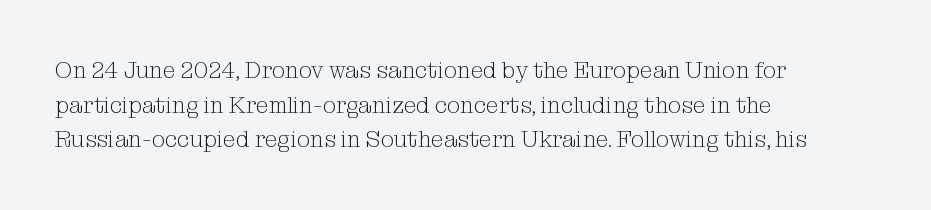
The image shows 23 px text type, upright; set left-aligned, normal line spacing (1.51x), normal letter spacing, not underlined.
